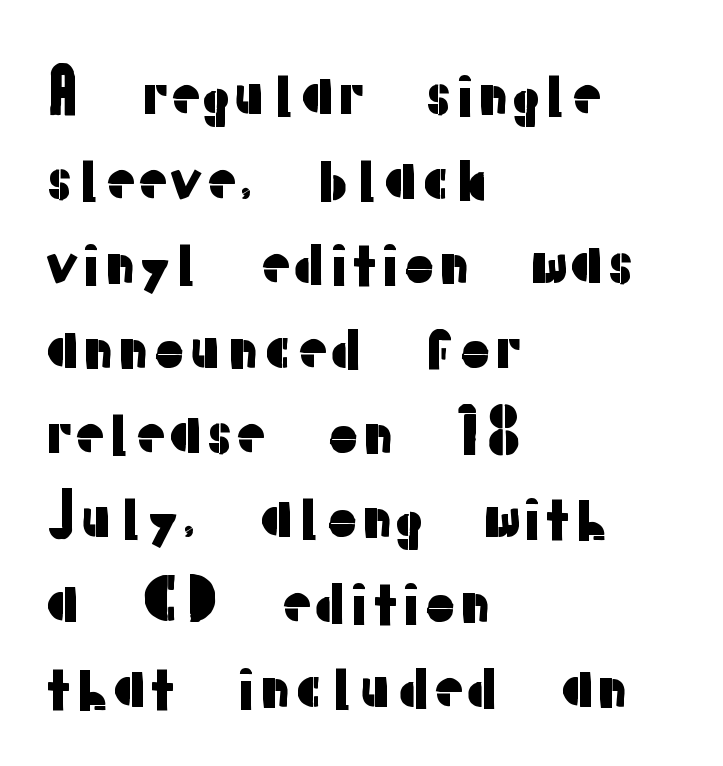
Q: Is the text italic (slanted)? A: No, it is upright.
Q: Is the typeface a serif or a sans-serif typeface? A: Sans-serif.
Q: Is the text underlined? A: No.
Q: How is the paragraph aligned? A: Left-aligned.
Q: Is the spacing between letters normal or unusually wide? A: Normal.
Q: Is the spacing between lines tight, normal or loose? A: Normal.
Q: Width (condensed, normal, or wide)? A: Normal.
Q: Stroke contrast? A: Low.
Q: x-height? A: Medium.
Q: Monospaced? A: No.
